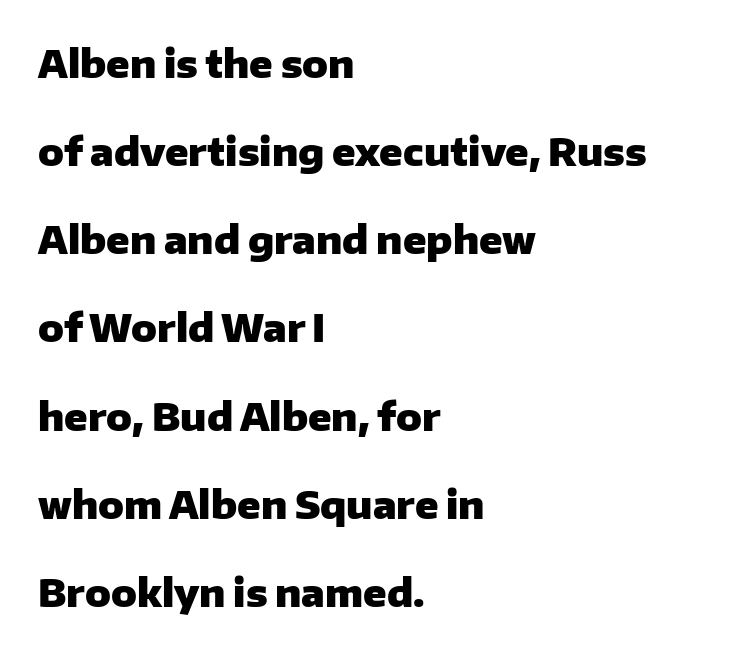
{"serif": "no", "italic": "no", "bold": "yes", "weight": "heavy", "width": "normal", "stroke_contrast": "low", "x_height": "medium", "monospaced": "no", "underline": "no", "align": "left", "line_spacing": "loose", "line_spacing_ratio": 2.32, "letter_spacing": "normal", "letter_spacing_em": 0.0, "glyph_px": 38}
